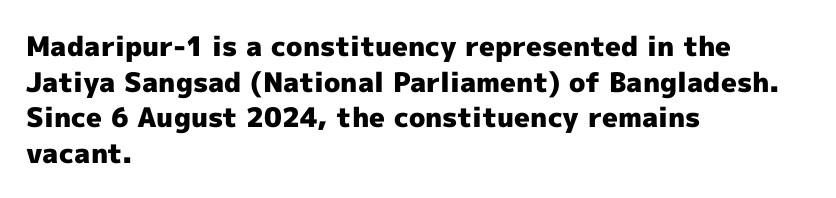
Q: Is the text bold? A: Yes.
Q: Is the text italic (slanted)? A: No, it is upright.
Q: Is the text underlined? A: No.
Q: How is the paragraph aligned? A: Left-aligned.
Q: Is the spacing between letters normal or unusually wide? A: Normal.
Q: Is the spacing between lines tight, normal or loose? A: Normal.
